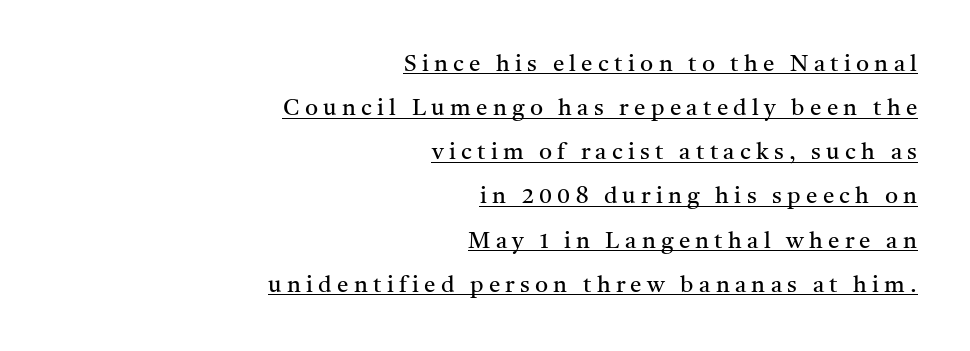
{"italic": "no", "bold": "no", "underline": "yes", "align": "right", "line_spacing": "loose", "line_spacing_ratio": 1.92, "letter_spacing": "wide", "letter_spacing_em": 0.23, "glyph_px": 23}
